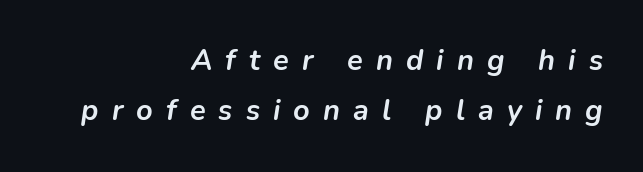
Q: Is the text bold? A: Yes.
Q: Is the text italic (slanted)? A: Yes, it leans right by about 9 degrees.
Q: Is the text underlined? A: No.
Q: How is the paragraph aligned? A: Right-aligned.
Q: Is the spacing between letters normal or unusually wide? A: Unusually wide.
Q: Width (condensed, normal, or wide)? A: Normal.
Q: Stroke contrast? A: Low.
Q: x-height? A: Medium.
Q: Monospaced? A: No.
